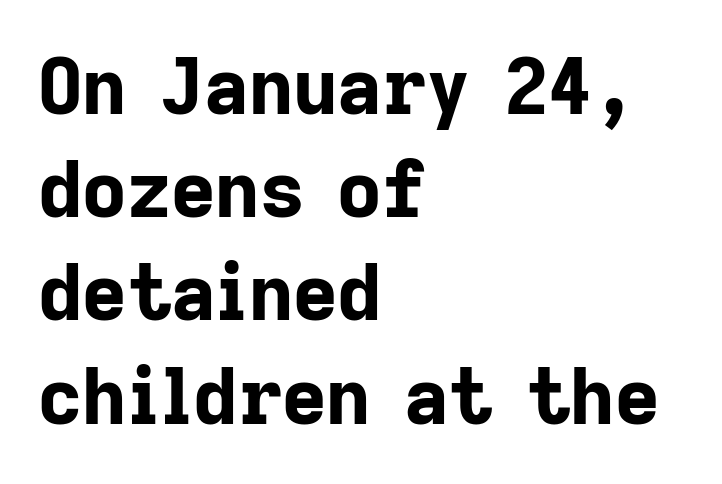
{"serif": "no", "italic": "no", "bold": "yes", "weight": "bold", "width": "normal", "stroke_contrast": "low", "x_height": "medium", "monospaced": "no", "underline": "no", "align": "left", "line_spacing": "normal", "line_spacing_ratio": 1.34, "letter_spacing": "normal", "letter_spacing_em": 0.0, "glyph_px": 77}
